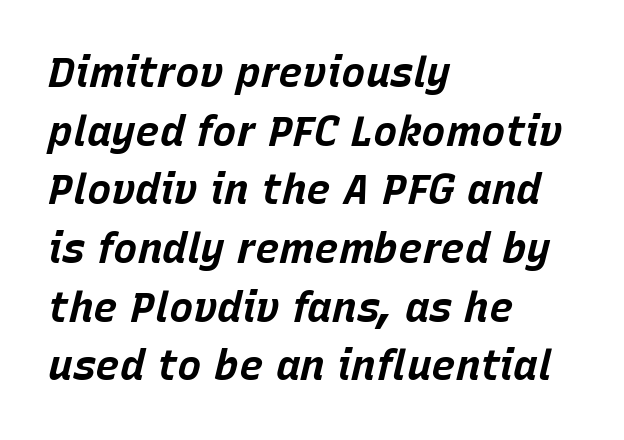
This sample uses an oblique cut, with every glyph tilted off the vertical. Each letter keeps its own natural width here, so spacing adapts to shape. Compared with an ordinary text face, these strokes are far heavier — a full bold. Compared with typical body copy, the letter spacing here is the same. The space directly below the letters is spotless.
